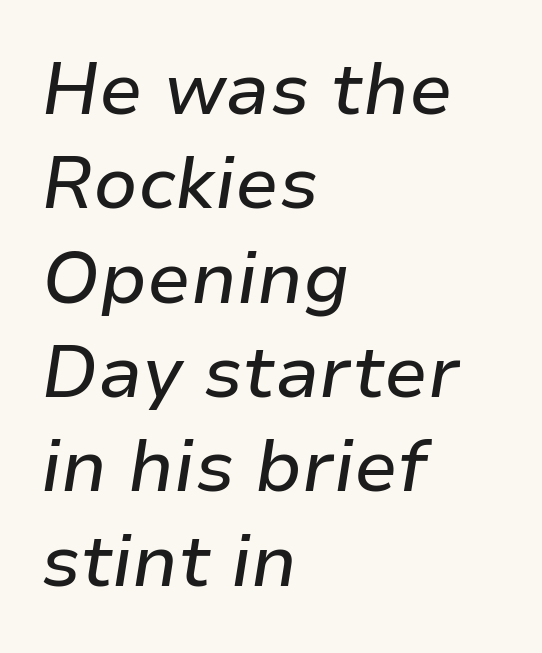
{"italic": "yes", "lean": "right", "slant_degrees": 9, "width": "normal", "stroke_contrast": "low", "x_height": "medium", "monospaced": "no", "underline": "no", "align": "left", "line_spacing": "normal", "line_spacing_ratio": 1.31, "letter_spacing": "normal", "letter_spacing_em": 0.0, "glyph_px": 72}
